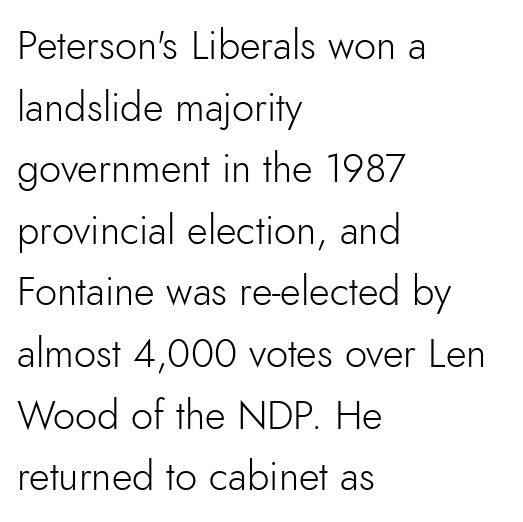
Q: Is the text bold? A: No.
Q: Is the text italic (slanted)? A: No, it is upright.
Q: Is the typeface a serif or a sans-serif typeface? A: Sans-serif.
Q: Is the text underlined? A: No.
Q: How is the paragraph aligned? A: Left-aligned.
Q: Is the spacing between letters normal or unusually wide? A: Normal.
Q: Is the spacing between lines tight, normal or loose? A: Normal.
Q: Width (condensed, normal, or wide)? A: Normal.
Q: Stroke contrast? A: Low.
Q: x-height? A: Small.
Q: Monospaced? A: No.
